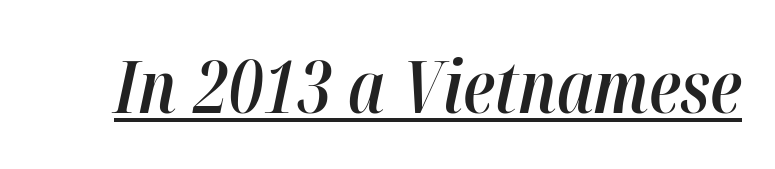
Q: Is the text bold? A: Semi-bold.
Q: Is the text italic (slanted)? A: Yes, it leans right by about 12 degrees.
Q: Is the text underlined? A: Yes.
Q: Is the spacing between letters normal or unusually wide? A: Normal.
Q: Width (condensed, normal, or wide)? A: Condensed.
Q: Stroke contrast? A: High.
Q: x-height? A: Medium.
Q: Monospaced? A: No.
